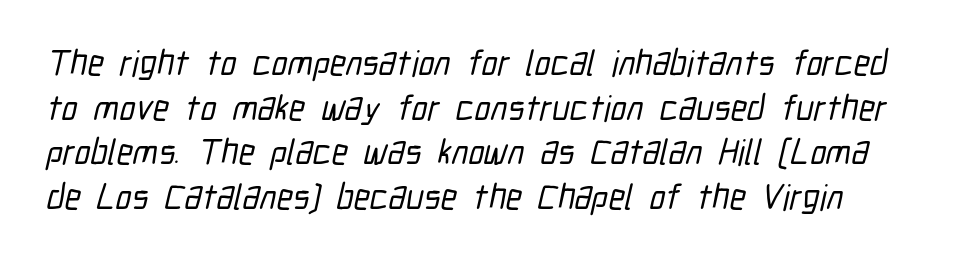
Here the designer chose a conventional face with non-uniform glyph widths. This rendering employs a face without finishing strokes, i.e., a sans-serif. Tracking value appears to be zero — textbook default spacing. Is the block centered? No — it sits flush against the left margin.
